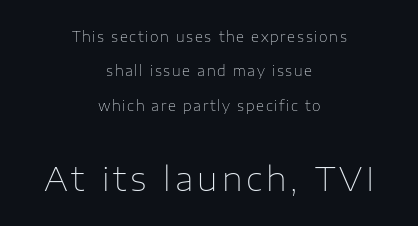
The image shows 33 px thin sans-serif type, upright; set centered, loose line spacing (2.46x), not underlined; the second (bottom) block is 2.36x larger; low stroke contrast and a medium x-height.
